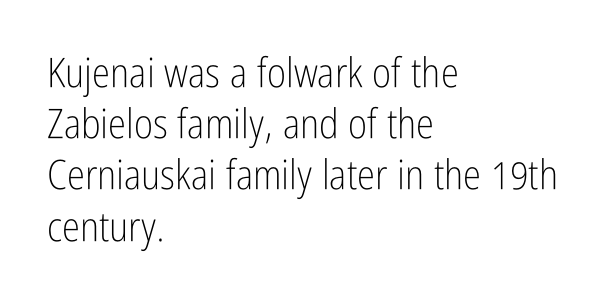
The letterforms sit at book weight or below. The paragraph shown leans on its left margin. Nobody drew a line under any word here. Think of a printed novel: that variable character pitch is what you see here. Quick note: interline space is typical. A typesetter would call this zero additional tracking.
